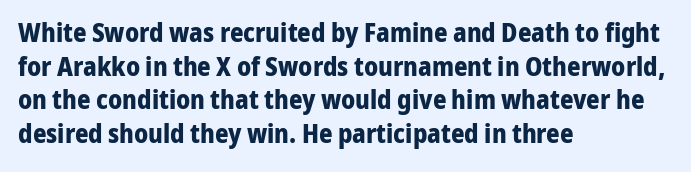
{"italic": "no", "bold": "yes", "underline": "no", "align": "left", "line_spacing": "normal", "line_spacing_ratio": 1.29, "letter_spacing": "normal", "letter_spacing_em": 0.0, "glyph_px": 26}
